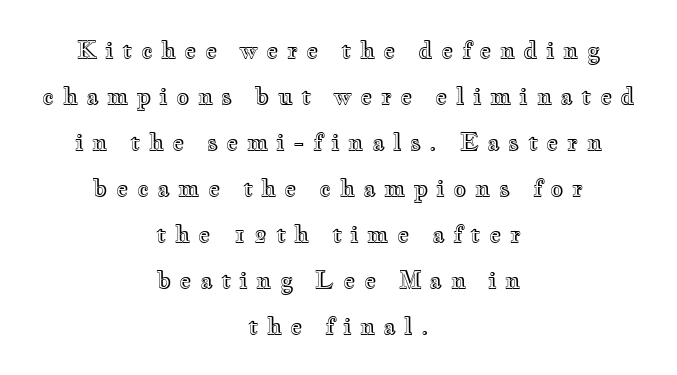
Q: Is the text italic (slanted)? A: No, it is upright.
Q: Is the text underlined? A: No.
Q: How is the paragraph aligned? A: Centered.
Q: Is the spacing between letters normal or unusually wide? A: Unusually wide.
Q: Is the spacing between lines tight, normal or loose? A: Loose.
